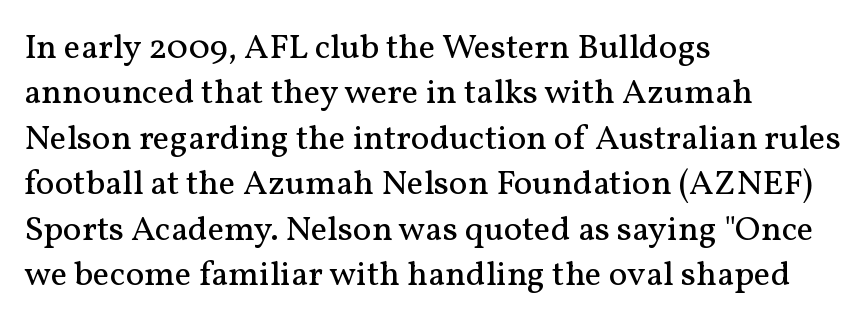
Q: Is the text bold? A: No.
Q: Is the text italic (slanted)? A: No, it is upright.
Q: Is the typeface a serif or a sans-serif typeface? A: Serif.
Q: Is the text underlined? A: No.
Q: How is the paragraph aligned? A: Left-aligned.
Q: Is the spacing between letters normal or unusually wide? A: Normal.
Q: Is the spacing between lines tight, normal or loose? A: Normal.
Q: Width (condensed, normal, or wide)? A: Normal.
Q: Stroke contrast? A: Medium.
Q: x-height? A: Medium.
Q: Monospaced? A: No.
